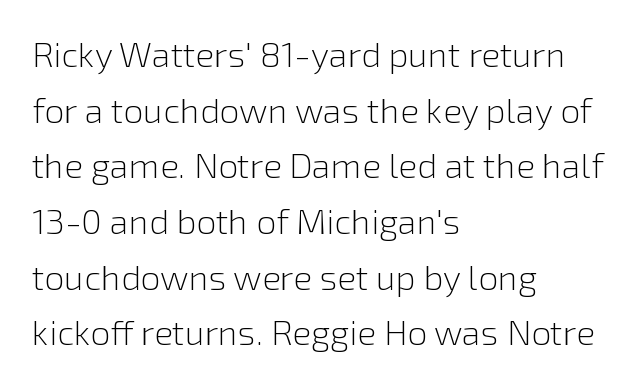
Check under the words: just untouched page. Stroke terminals: plain, sans-serif. Characters follow at the spacing the type designer built in. Stems here are at most as thick as an everyday book face.
